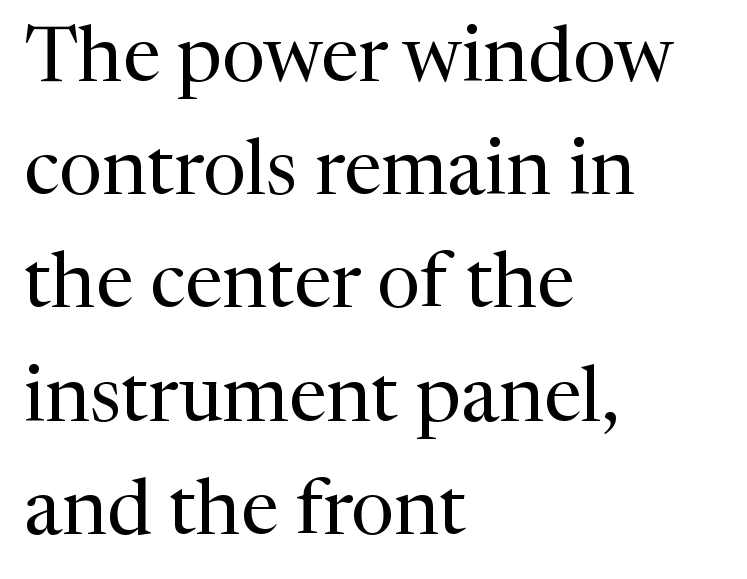
{"serif": "yes", "italic": "no", "bold": "no", "weight": "regular", "width": "normal", "stroke_contrast": "medium", "x_height": "medium", "monospaced": "no", "underline": "no", "align": "left", "line_spacing": "normal", "line_spacing_ratio": 1.47, "letter_spacing": "normal", "letter_spacing_em": 0.0, "glyph_px": 77}
